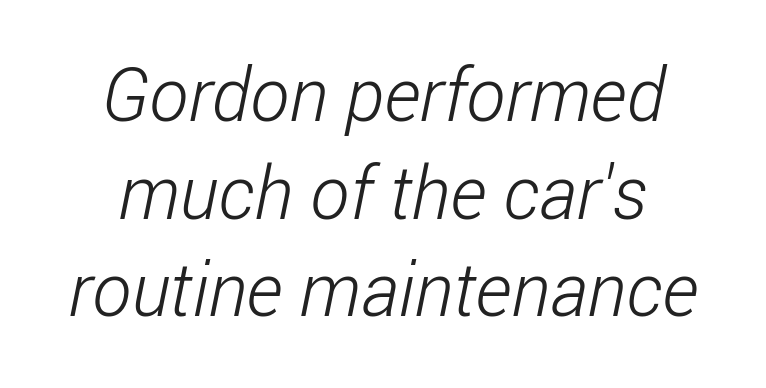
Q: Is the text bold? A: No.
Q: Is the typeface a serif or a sans-serif typeface? A: Sans-serif.
Q: Is the text underlined? A: No.
Q: Is the spacing between letters normal or unusually wide? A: Normal.
Q: Is the spacing between lines tight, normal or loose? A: Normal.
Q: Width (condensed, normal, or wide)? A: Condensed.
Q: Stroke contrast? A: Low.
Q: x-height? A: Medium.
Q: Monospaced? A: No.
